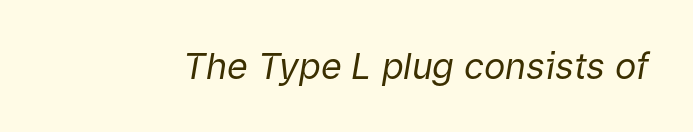
Inter-character spacing is left at the font's built-in metrics. The face used here has a pronounced slope to its letters. You could not count columns in this text — the font is proportionally spaced. Weight: in the light-to-regular range. The baseline area is clear.
